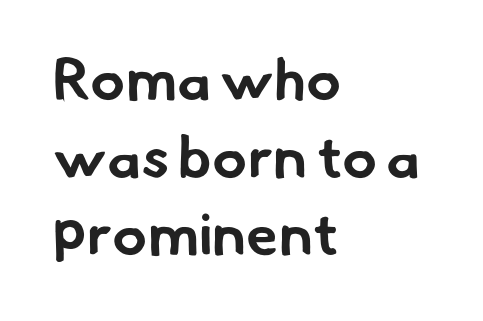
{"serif": "no", "bold": "yes", "weight": "bold", "width": "normal", "stroke_contrast": "low", "x_height": "small", "monospaced": "no", "underline": "no", "align": "left", "line_spacing": "normal", "line_spacing_ratio": 1.34, "letter_spacing": "normal", "letter_spacing_em": 0.0, "glyph_px": 58}
